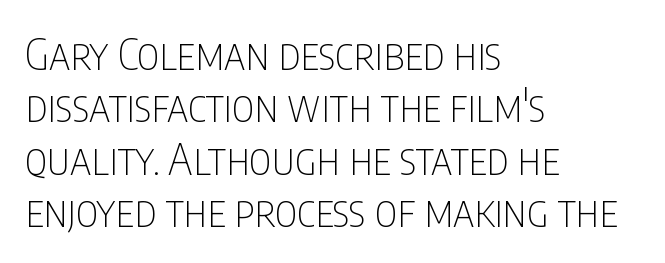
{"serif": "no", "italic": "no", "bold": "no", "weight": "thin", "width": "condensed", "stroke_contrast": "low", "x_height": "large", "monospaced": "no", "underline": "no", "align": "left", "line_spacing_ratio": 1.22, "letter_spacing": "normal", "letter_spacing_em": 0.0, "glyph_px": 43}
